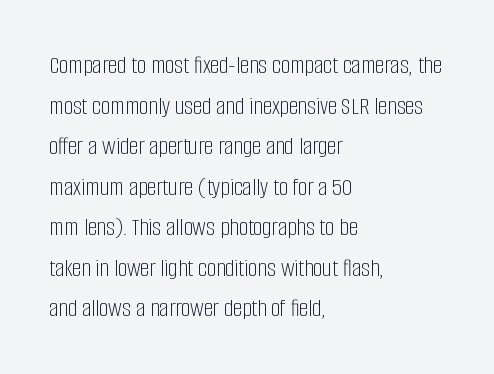
The zone under the glyphs is completely vacant. Letters have the restrained weight of plain body copy at most. Line beginnings align vertically; line endings do not. The gaps between neighbouring characters are ordinary and unremarkable.
